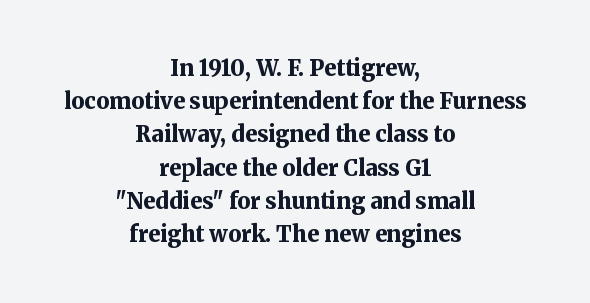
The image shows 22 px bold type, upright; set centered, normal line spacing (1.51x), normal letter spacing, not underlined.
